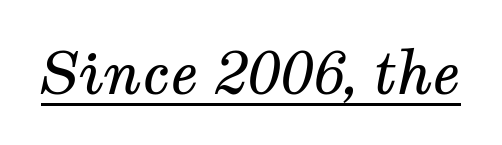
There is no visible air inserted between adjacent glyphs. Old-style or modern, the face here clearly has serifs. Proportional: the letters do not fall into vertical columns. Counters stay open thanks to moderate or lighter strokes. Quick note: italic.
